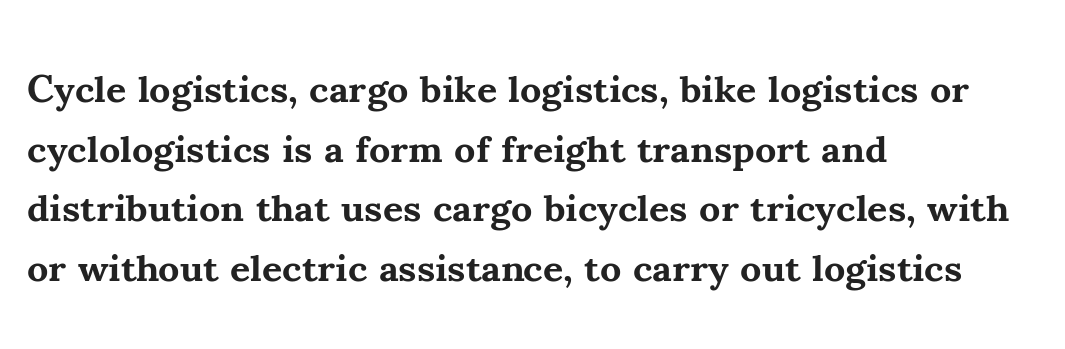
{"serif": "yes", "italic": "no", "bold": "yes", "weight": "bold", "width": "normal", "stroke_contrast": "medium", "x_height": "small", "monospaced": "no", "underline": "no", "align": "left", "line_spacing": "normal", "line_spacing_ratio": 1.53, "letter_spacing": "normal", "letter_spacing_em": 0.0, "glyph_px": 39}
